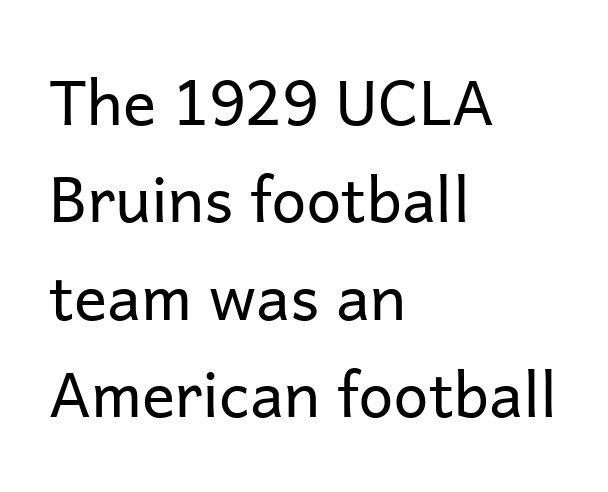
The image shows 62 px regular-weight sans-serif type, upright; set left-aligned, normal line spacing (1.57x), normal letter spacing, not underlined; low stroke contrast and a medium x-height.
